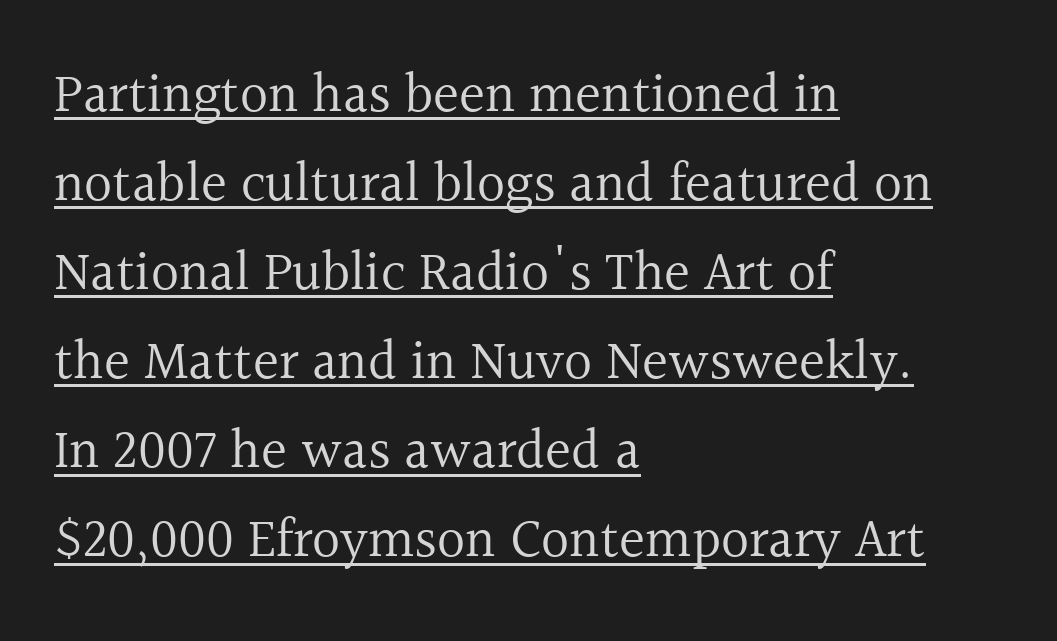
Does the lettering tilt? It doesn't — this is upright. These lines keep a tight, regular rhythm from letter to letter. Think standard paragraph weight, or any step lighter than that. If you measured baseline to baseline, you'd find a middling distance. Think of a printed novel: that variable character pitch is what you see here. I'd call this a serif setting — the letters wear small feet.
